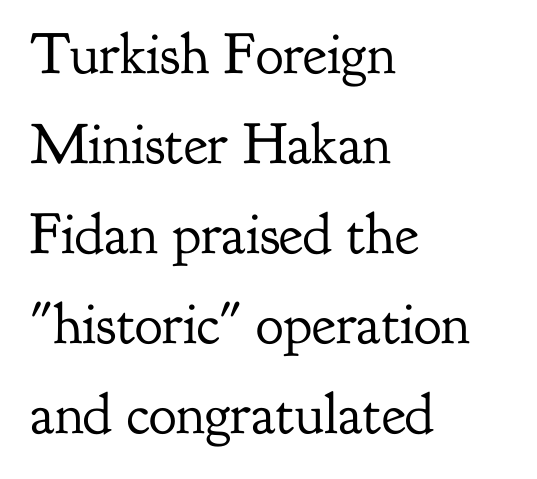
A typesetter would call this proportional, since set widths differ per character. Is there any slant? The stems are plumb. Is this a sans? No — the strokes have serifs. Nobody drew a line under any word here. How would I describe the line gaps? Plain and ordinary. The ragged edge is on the right, which tells us the setting is flush left.
